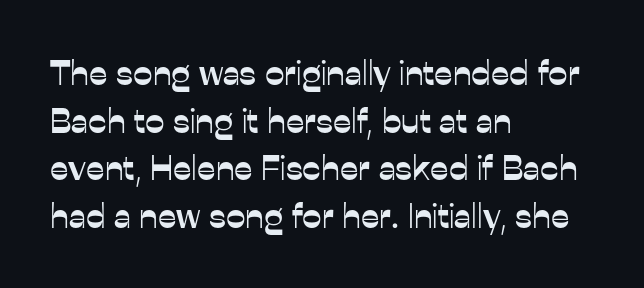
Q: Is the text italic (slanted)? A: No, it is upright.
Q: Is the typeface a serif or a sans-serif typeface? A: Sans-serif.
Q: Is the text underlined? A: No.
Q: How is the paragraph aligned? A: Left-aligned.
Q: Is the spacing between letters normal or unusually wide? A: Normal.
Q: Is the spacing between lines tight, normal or loose? A: Normal.
Q: Width (condensed, normal, or wide)? A: Normal.
Q: Stroke contrast? A: Low.
Q: x-height? A: Medium.
Q: Monospaced? A: No.
